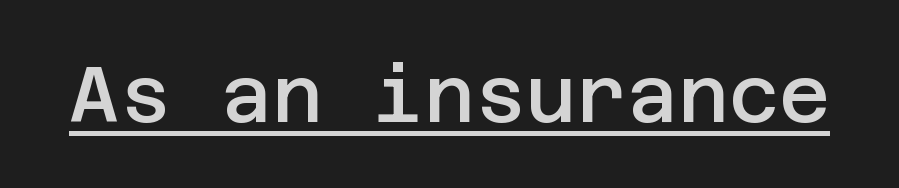
Q: Is the text bold? A: Semi-bold.
Q: Is the text italic (slanted)? A: No, it is upright.
Q: Is the typeface a serif or a sans-serif typeface? A: Sans-serif.
Q: Is the text underlined? A: Yes.
Q: Is the spacing between letters normal or unusually wide? A: Normal.
Q: Width (condensed, normal, or wide)? A: Normal.
Q: Stroke contrast? A: Low.
Q: x-height? A: Large.
